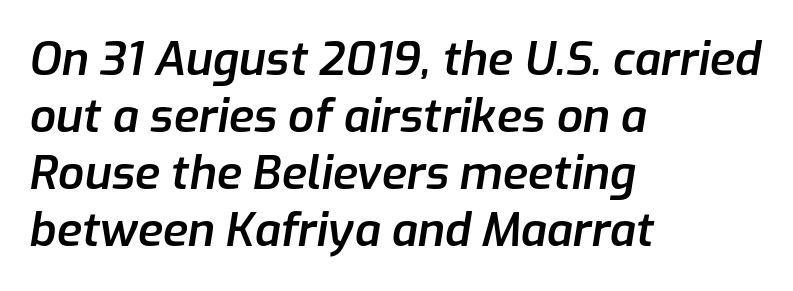
Italic: yes, the glyphs are oblique. The face used here is proportionally spaced, like ordinary book or web type. Check under the words: just untouched page. Does extra space separate the letters? No, they use regular spacing. Layout note: lines flush left. These lines carry some extra weight — a demibold, not a full bold.
